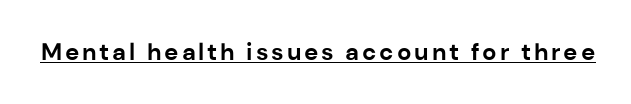
Q: Is the text bold? A: Yes.
Q: Is the text italic (slanted)? A: No, it is upright.
Q: Is the text underlined? A: Yes.
